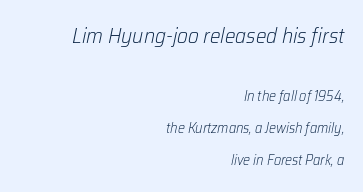
A flush-right, rag-left setting is used for this passage. A typesetter would mark this as italic. Honestly, the letter spacing is just normal — you wouldn't notice it. Size hierarchy here favors the leading block over the trailing one.
